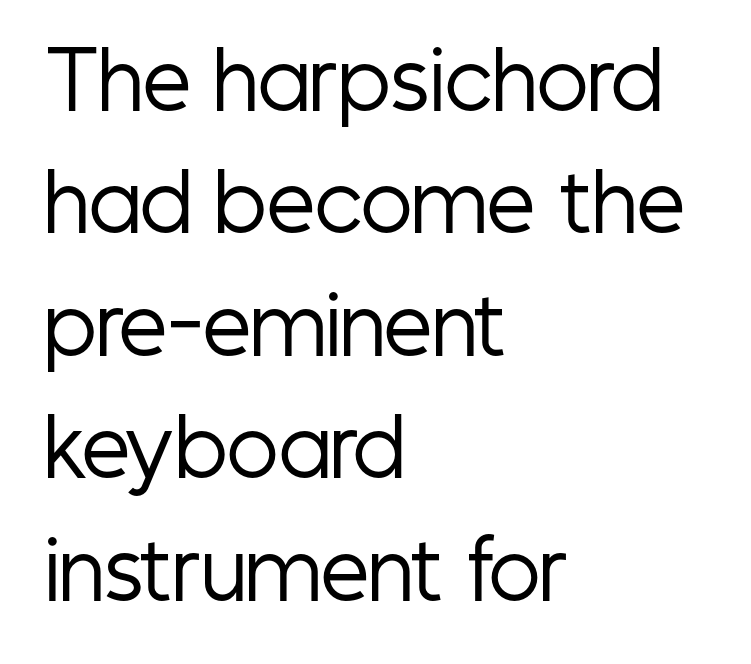
Q: Is the text bold? A: No.
Q: Is the text italic (slanted)? A: No, it is upright.
Q: Is the typeface a serif or a sans-serif typeface? A: Sans-serif.
Q: Is the text underlined? A: No.
Q: How is the paragraph aligned? A: Left-aligned.
Q: Is the spacing between letters normal or unusually wide? A: Normal.
Q: Is the spacing between lines tight, normal or loose? A: Normal.
Q: Width (condensed, normal, or wide)? A: Condensed.
Q: Stroke contrast? A: Low.
Q: x-height? A: Medium.
Q: Monospaced? A: No.
